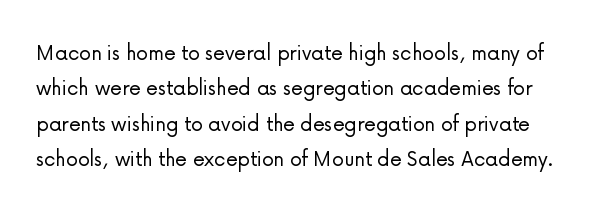
The image shows 24 px text type, upright; set normal line spacing (1.47x), normal letter spacing, not underlined.
